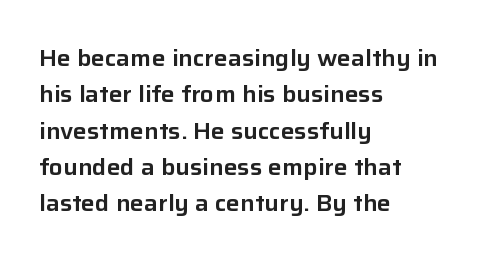
The image shows 23 px text type, upright; set left-aligned, normal line spacing (1.58x), normal letter spacing, not underlined.
